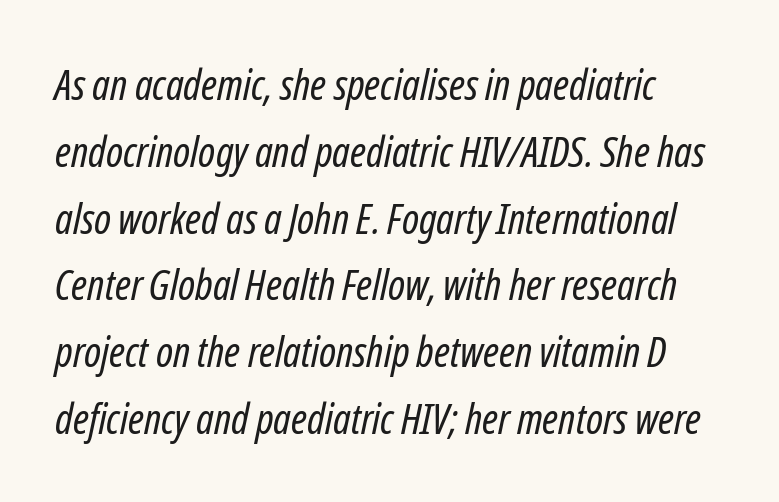
Q: Is the text bold? A: No.
Q: Is the text italic (slanted)? A: Yes, it leans right by about 12 degrees.
Q: Is the text underlined? A: No.
Q: How is the paragraph aligned? A: Left-aligned.
Q: Is the spacing between letters normal or unusually wide? A: Normal.
Q: Is the spacing between lines tight, normal or loose? A: Normal.
Q: Width (condensed, normal, or wide)? A: Condensed.
Q: Stroke contrast? A: Low.
Q: x-height? A: Medium.
Q: Monospaced? A: No.
